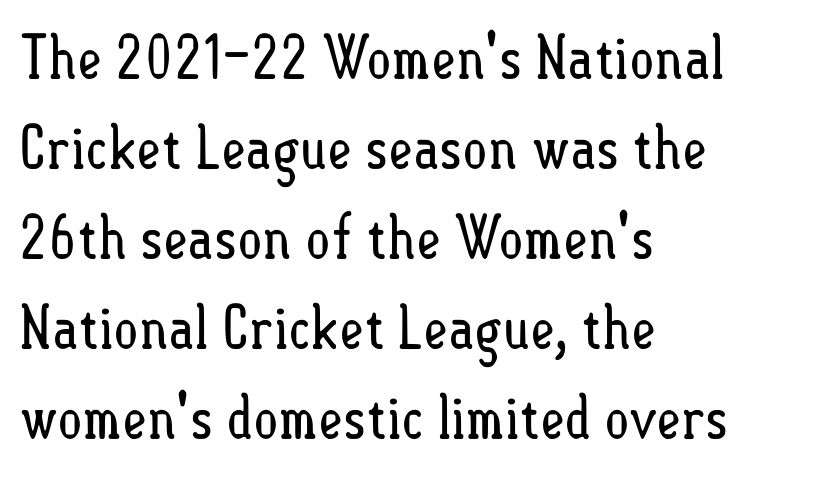
Q: Is the text bold? A: No.
Q: Is the text italic (slanted)? A: No, it is upright.
Q: Is the text underlined? A: No.
Q: How is the paragraph aligned? A: Left-aligned.
Q: Is the spacing between letters normal or unusually wide? A: Normal.
Q: Is the spacing between lines tight, normal or loose? A: Normal.
Q: Width (condensed, normal, or wide)? A: Condensed.
Q: Stroke contrast? A: Low.
Q: x-height? A: Small.
Q: Monospaced? A: No.
